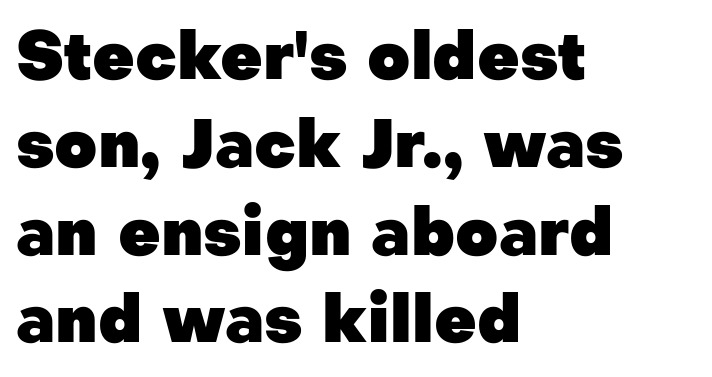
The image shows 66 px heavy sans-serif type, upright; set left-aligned, normal line spacing (1.33x), normal letter spacing, not underlined; low stroke contrast and a medium x-height.
